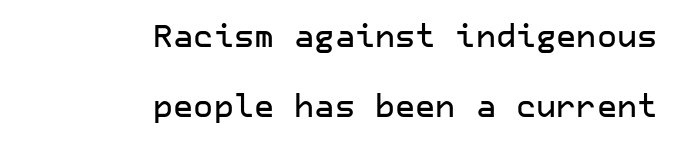
{"serif": "no", "italic": "no", "width": "normal", "stroke_contrast": "low", "x_height": "medium", "underline": "no", "align": "right", "line_spacing": "loose", "line_spacing_ratio": 2.26, "letter_spacing": "normal", "letter_spacing_em": 0.0, "glyph_px": 31}
